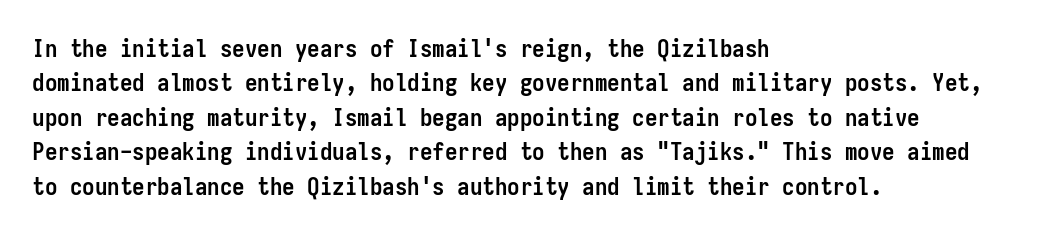
Plain, unruled lines of type. Italic: no, the glyphs are upright roman. The face used here has the dense, thick strokes of a bold. Compared with typical paragraphs, the rows here are spaced about the same. The paragraph has a hard left edge and a soft right edge. Here the glyphs are tracked normally, forming tight word shapes.
